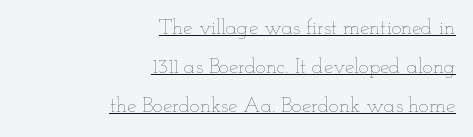
Q: Is the text bold? A: No.
Q: Is the text italic (slanted)? A: No, it is upright.
Q: Is the text underlined? A: Yes.
Q: How is the paragraph aligned? A: Right-aligned.
Q: Is the spacing between letters normal or unusually wide? A: Normal.
